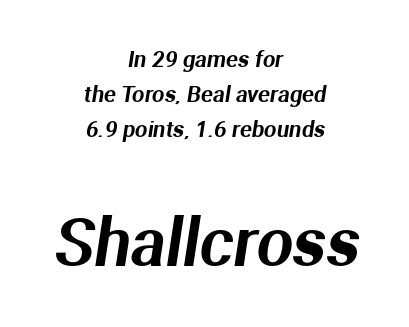
Q: Is the typeface a serif or a sans-serif typeface? A: Sans-serif.
Q: Is the text underlined? A: No.
Q: How is the paragraph aligned? A: Centered.
Q: Is the spacing between letters normal or unusually wide? A: Normal.
Q: Is the spacing between lines tight, normal or loose? A: Normal.
Q: Which block of text is set in a larger size, the first (top) or the second (bottom)? A: The second (bottom) one.
Q: Width (condensed, normal, or wide)? A: Normal.
Q: Stroke contrast? A: Medium.
Q: x-height? A: Medium.
Q: Monospaced? A: No.
